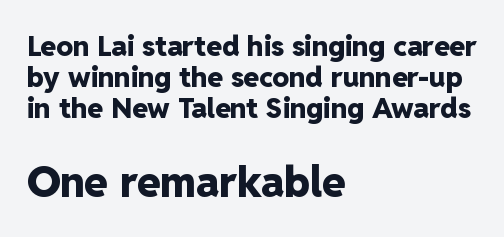
Heavy, bold letterforms. Vertical strokes here are truly vertical. Whoever set this made the second block the dominant, larger element. Characters follow at the spacing the type designer built in.
